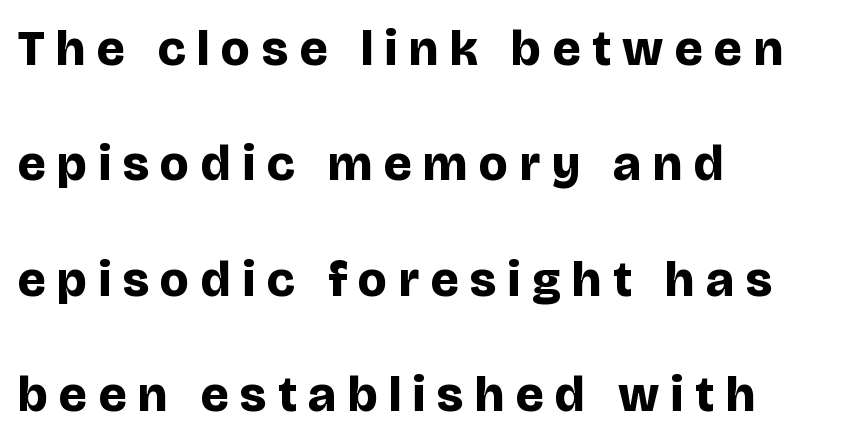
Any mark beneath the type? The region is blank. Every stem runs plumb, perpendicular to the baseline. These lines stack with their left ends in a neat column. Tracking value appears strongly positive — letters spread wide. Spacing verdict: proportional, widths tailored to each character.
